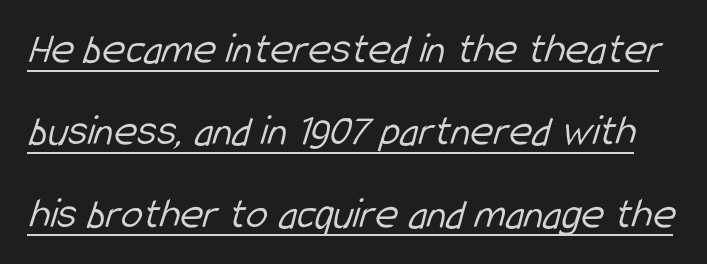
The image shows 44 px light, condensed sans-serif type; set line spacing 1.87x, normal letter spacing, underlined; low stroke contrast and a medium x-height.
